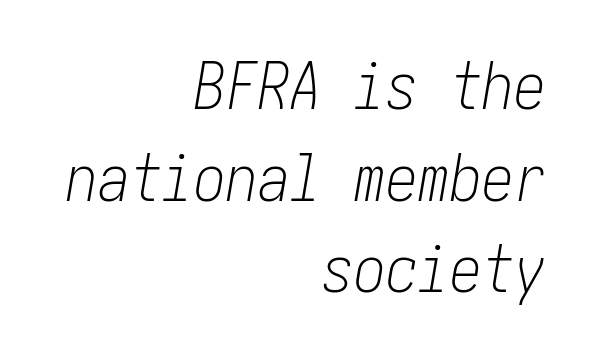
The image shows 64 px light, condensed type, italic (leaning right); set right-aligned, normal line spacing (1.43x), normal letter spacing, not underlined; low stroke contrast and a medium x-height.
